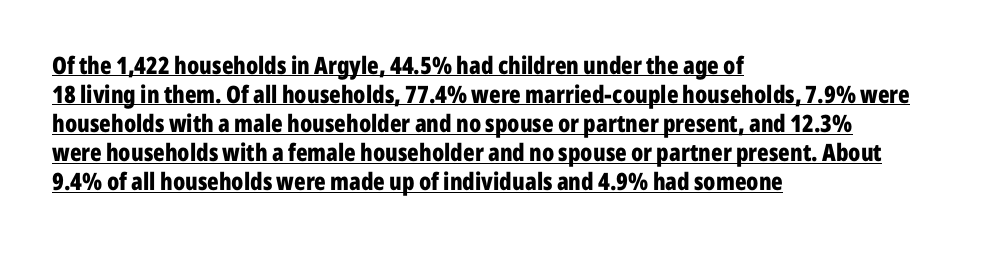
The rendered words wear a rule along their underside. Each line starts at the same left margin while the right side varies. The passage shown has conventional tracking throughout. Each glyph is drawn with heavy, bold strokes.
